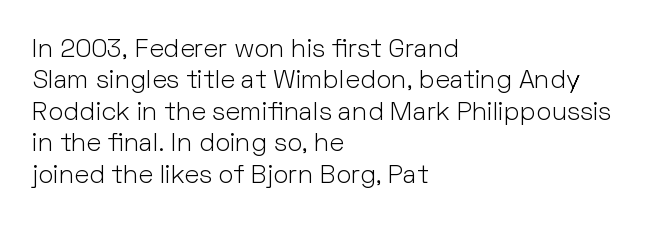
Q: Is the text bold? A: No.
Q: Is the text italic (slanted)? A: No, it is upright.
Q: Is the text underlined? A: No.
Q: How is the paragraph aligned? A: Left-aligned.
Q: Is the spacing between letters normal or unusually wide? A: Normal.
